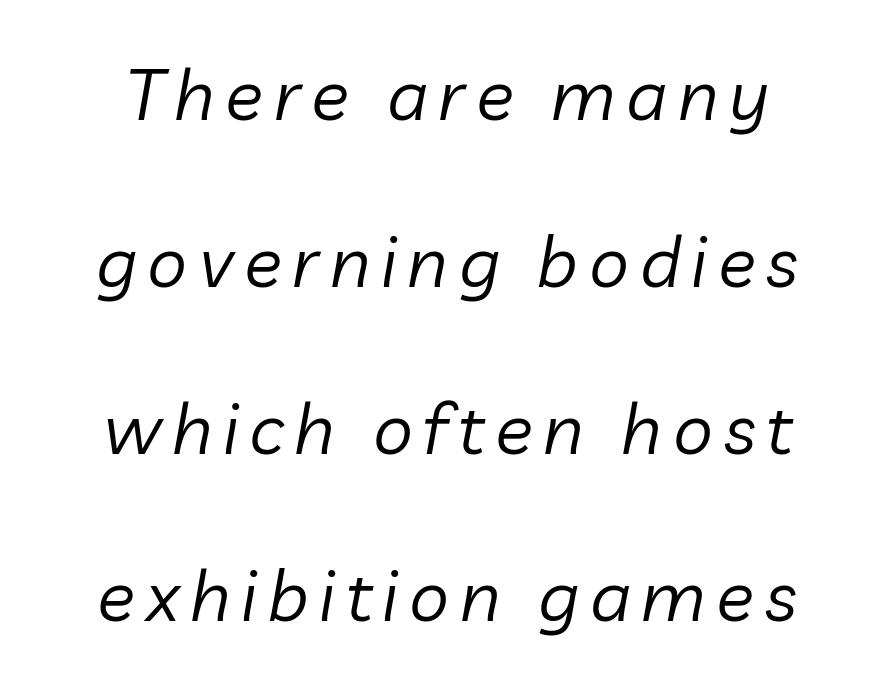
Rule under the text: the space is simply empty. Is there much room between lines? Yes — plenty of vertical air separates them. The axis of the letterforms is tilted away from vertical. Is this a heavy cut? Hardly; it is regular or lighter.
